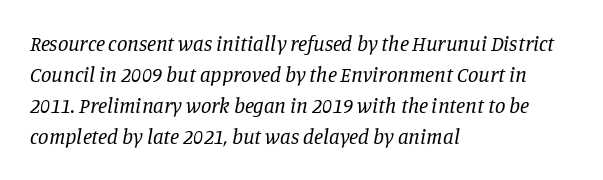
Q: Is the text bold? A: No.
Q: Is the text italic (slanted)? A: Yes, it leans right by about 11 degrees.
Q: Is the text underlined? A: No.
Q: How is the paragraph aligned? A: Left-aligned.
Q: Is the spacing between letters normal or unusually wide? A: Normal.
Q: Is the spacing between lines tight, normal or loose? A: Normal.
